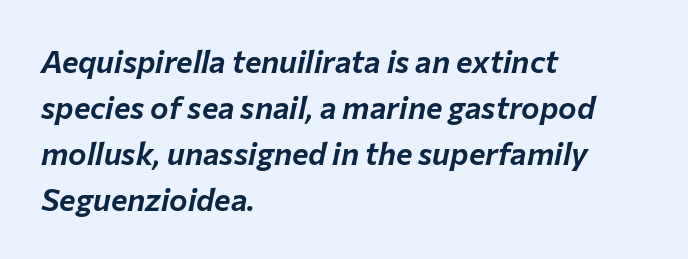
The image shows 31 px text type, italic (leaning right); set left-aligned, normal line spacing (1.48x), normal letter spacing, not underlined; low stroke contrast and a medium x-height.
